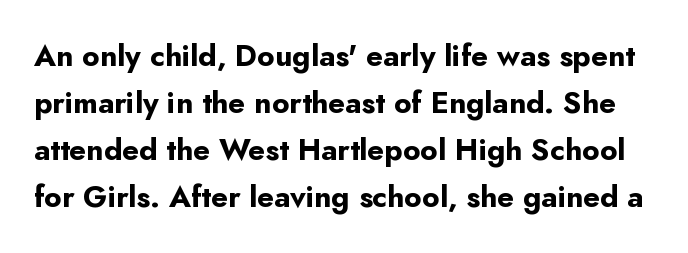
Q: Is the text bold? A: Yes.
Q: Is the text italic (slanted)? A: No, it is upright.
Q: Is the typeface a serif or a sans-serif typeface? A: Sans-serif.
Q: Is the text underlined? A: No.
Q: Is the spacing between letters normal or unusually wide? A: Normal.
Q: Is the spacing between lines tight, normal or loose? A: Normal.
Q: Width (condensed, normal, or wide)? A: Normal.
Q: Stroke contrast? A: Low.
Q: x-height? A: Small.
Q: Monospaced? A: No.
